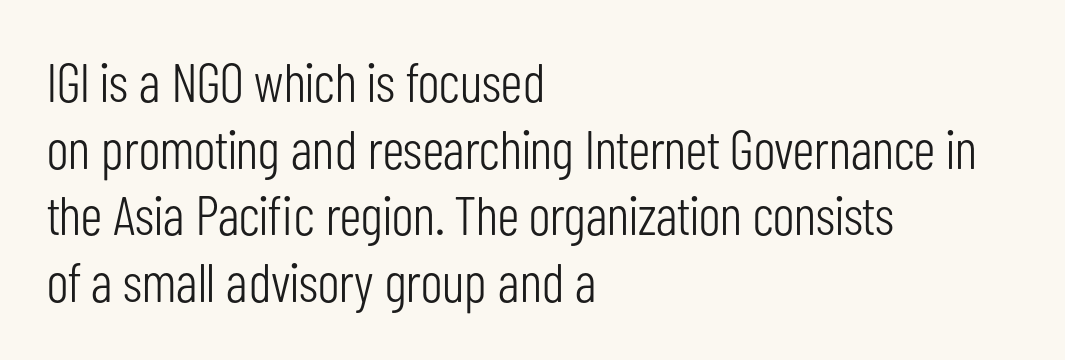
The image shows 55 px light, condensed sans-serif type, upright; set left-aligned, line spacing 1.21x, normal letter spacing, not underlined; low stroke contrast and a medium x-height.
